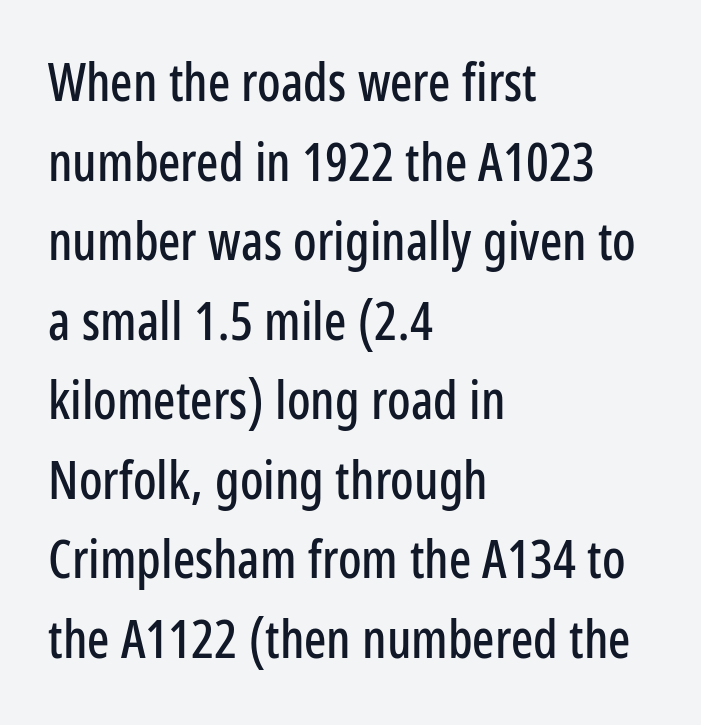
Nobody touched the tracking dial on this one. A student would call this left alignment; a typographer would say flush left, rag right. You can tell it's not italic because the verticals are truly vertical. Check where the strokes stop: nothing finishes them off — pure sans.
